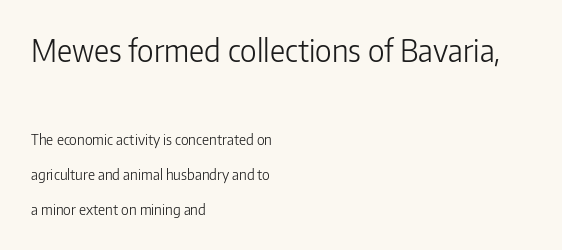
Q: Is the text bold? A: No.
Q: Is the text italic (slanted)? A: No, it is upright.
Q: Is the typeface a serif or a sans-serif typeface? A: Sans-serif.
Q: Is the text underlined? A: No.
Q: How is the paragraph aligned? A: Left-aligned.
Q: Is the spacing between letters normal or unusually wide? A: Normal.
Q: Is the spacing between lines tight, normal or loose? A: Loose.
Q: Which block of text is set in a larger size, the first (top) or the second (bottom)? A: The first (top) one.
Q: Width (condensed, normal, or wide)? A: Normal.
Q: Stroke contrast? A: Low.
Q: x-height? A: Medium.
Q: Monospaced? A: No.
